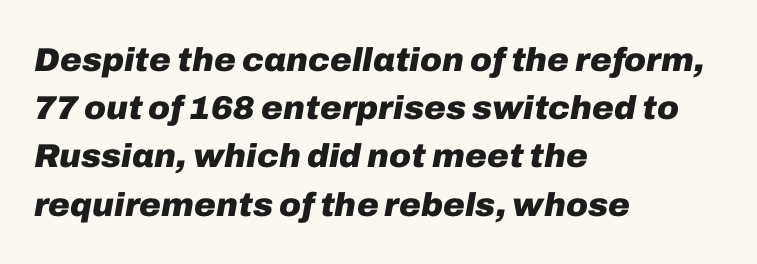
Nobody touched the tracking dial on this one. Look at the stroke-to-counter ratio: heavy, a bold. Descenders hang freely into open space. Tall strokes in this sample are angled rather than plumb. One glance says typical: line gaps are just what's usual.
